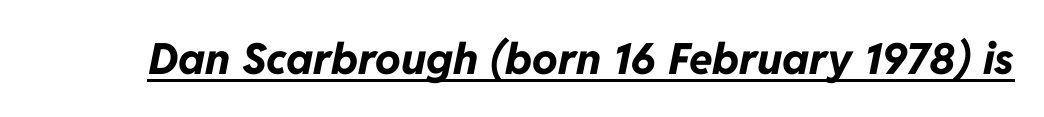
{"italic": "yes", "lean": "right", "slant_degrees": 11, "bold": "yes", "weight": "bold", "width": "normal", "stroke_contrast": "low", "x_height": "medium", "monospaced": "no", "underline": "yes", "letter_spacing": "normal", "letter_spacing_em": 0.0, "glyph_px": 43}
